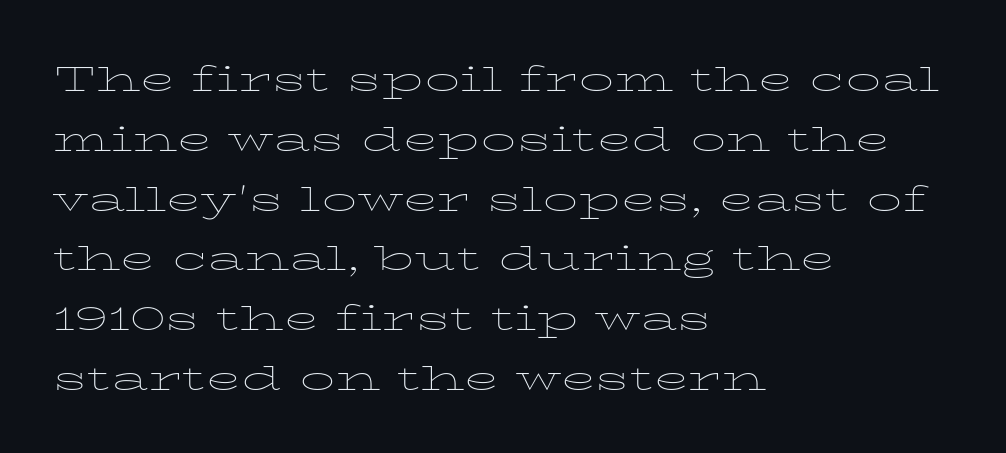
Short and long lines alike share a common starting point at left. Has an underline been added? It has not. Each letter keeps its own natural width here, so spacing adapts to shape. Observe the ordinary spacing: letters are neighbours, not strangers. Notice how the stems are strictly vertical — no italics here.
